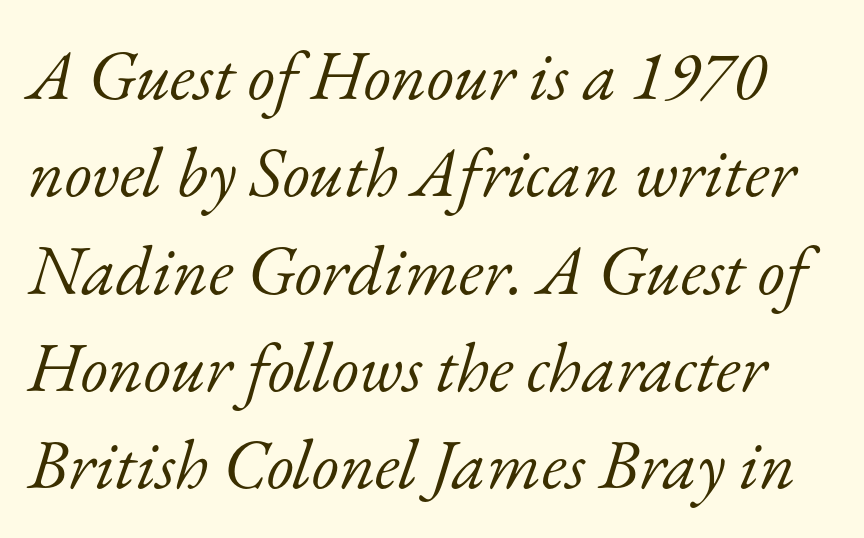
Q: Is the text bold? A: No.
Q: Is the text italic (slanted)? A: Yes, it leans right by about 17 degrees.
Q: Is the typeface a serif or a sans-serif typeface? A: Serif.
Q: Is the text underlined? A: No.
Q: Is the spacing between letters normal or unusually wide? A: Normal.
Q: Is the spacing between lines tight, normal or loose? A: Normal.
Q: Width (condensed, normal, or wide)? A: Normal.
Q: Stroke contrast? A: Low.
Q: x-height? A: Small.
Q: Monospaced? A: No.
